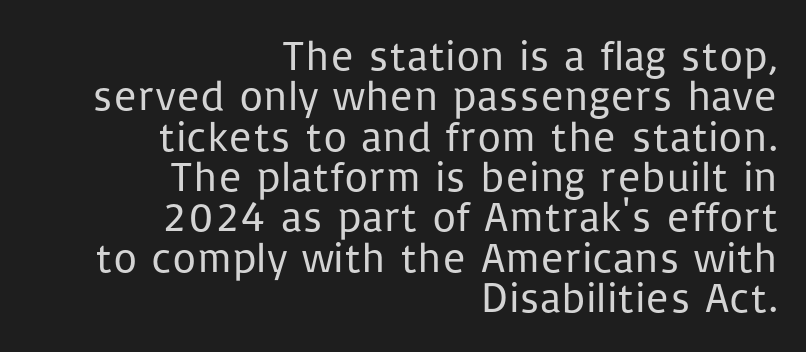
{"serif": "no", "italic": "no", "bold": "no", "weight": "regular", "width": "normal", "stroke_contrast": "low", "x_height": "medium", "monospaced": "no", "underline": "no", "align": "right", "line_spacing": "tight", "line_spacing_ratio": 0.96, "letter_spacing": "normal", "letter_spacing_em": 0.0, "glyph_px": 42}
